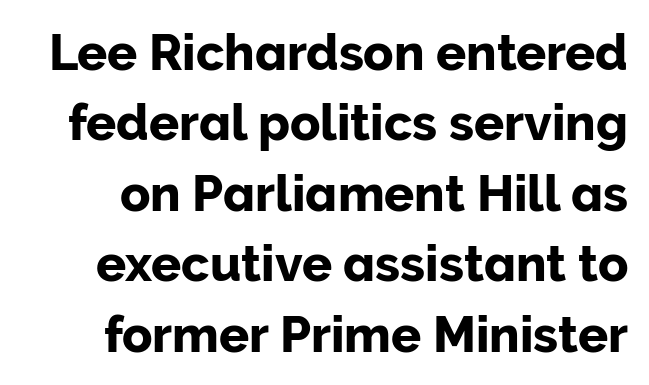
Q: Is the text italic (slanted)? A: No, it is upright.
Q: Is the typeface a serif or a sans-serif typeface? A: Sans-serif.
Q: Is the text underlined? A: No.
Q: Is the spacing between letters normal or unusually wide? A: Normal.
Q: Is the spacing between lines tight, normal or loose? A: Normal.
Q: Width (condensed, normal, or wide)? A: Normal.
Q: Stroke contrast? A: Low.
Q: x-height? A: Medium.
Q: Monospaced? A: No.
